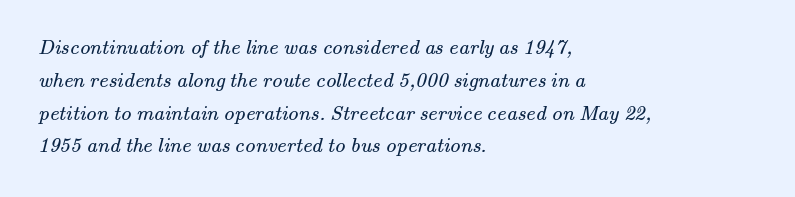
Q: Is the text bold? A: No.
Q: Is the text underlined? A: No.
Q: How is the paragraph aligned? A: Left-aligned.
Q: Is the spacing between letters normal or unusually wide? A: Normal.
Q: Is the spacing between lines tight, normal or loose? A: Normal.
